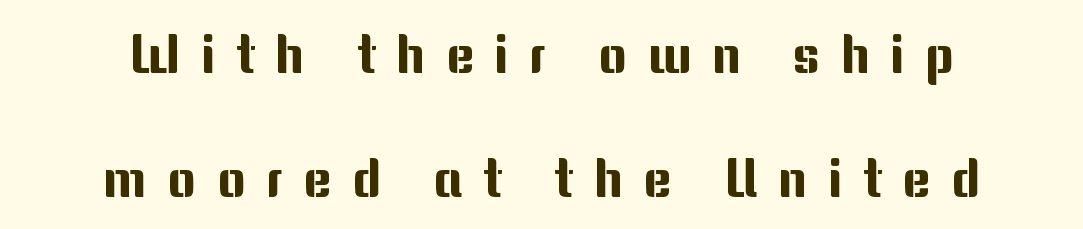
Q: Is the text italic (slanted)? A: No, it is upright.
Q: Is the typeface a serif or a sans-serif typeface? A: Sans-serif.
Q: Is the text underlined? A: No.
Q: How is the paragraph aligned? A: Centered.
Q: Is the spacing between letters normal or unusually wide? A: Unusually wide.
Q: Is the spacing between lines tight, normal or loose? A: Loose.
Q: Width (condensed, normal, or wide)? A: Normal.
Q: Stroke contrast? A: Medium.
Q: x-height? A: Medium.
Q: Monospaced? A: No.
